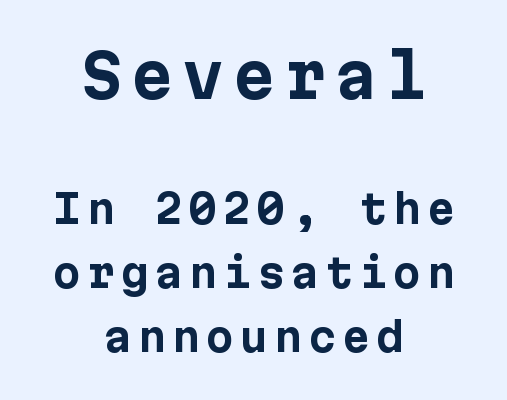
The image shows 60 px bold sans-serif type, upright; set centered, normal line spacing (1.61x), not underlined; the first (top) block is 1.5x larger; low stroke contrast and a medium x-height.
